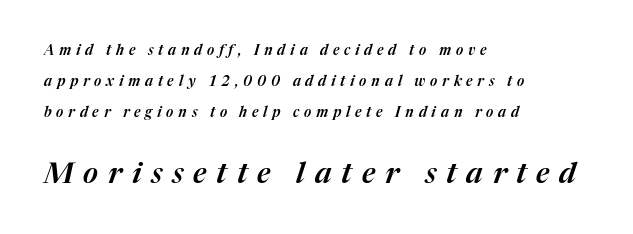
Only glyphs here, with clear space below each row. These lines stand farther apart than default settings would place them. Tracking here is generous; glyphs stand well apart from one another. Notice how the passage keeps a crisp vertical edge on the left only. Which chunk is bigger? The second one — the bottom block dwarfs the top. Do the characters align in a grid? No, the font is proportional.
